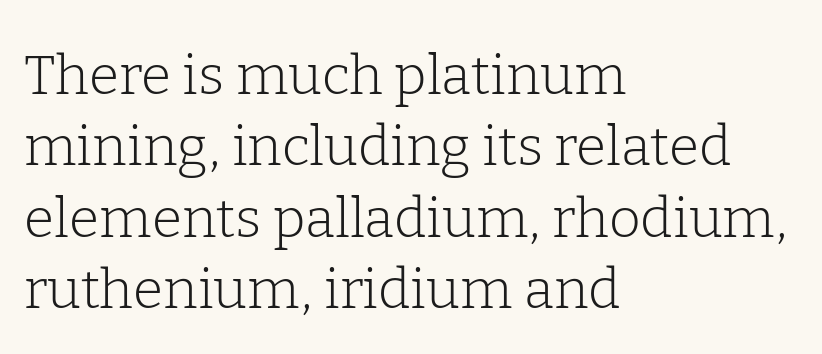
{"serif": "yes", "italic": "no", "bold": "no", "weight": "light", "width": "normal", "stroke_contrast": "low", "x_height": "medium", "monospaced": "no", "underline": "no", "align": "left", "line_spacing": "normal", "line_spacing_ratio": 1.3, "letter_spacing": "normal", "letter_spacing_em": 0.0, "glyph_px": 55}
